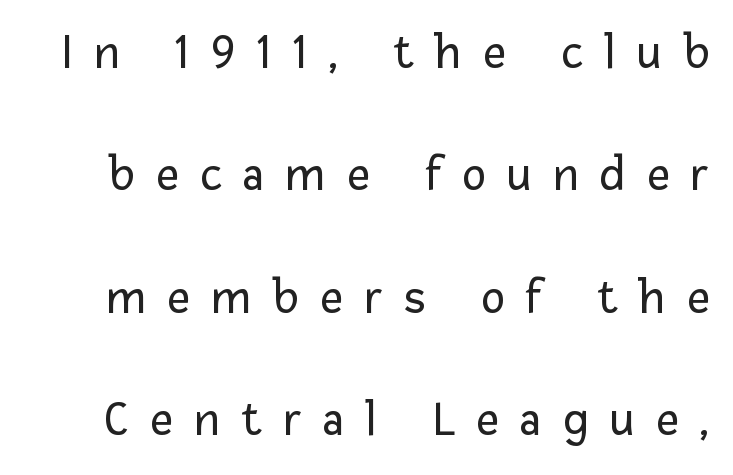
Caption: face not bold, strokes unweighted. The leading is generous, giving the passage an open texture. Is there any slant? The stems are plumb. Letters rest on an invisible, unmarked baseline. Here the designer chose a conventional face with non-uniform glyph widths. These lines have a slow, spaced-out rhythm from letter to letter.
